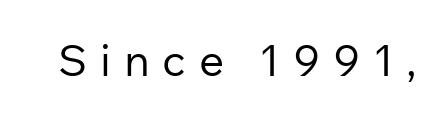
{"serif": "no", "italic": "no", "bold": "no", "weight": "regular", "width": "normal", "stroke_contrast": "low", "x_height": "medium", "monospaced": "no", "underline": "no", "letter_spacing": "wide", "letter_spacing_em": 0.29, "glyph_px": 44}
